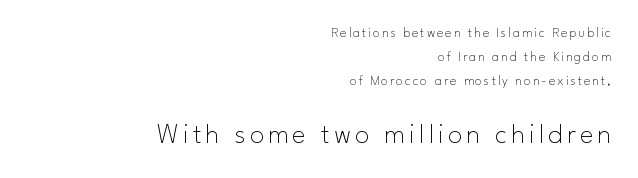
The image shows 29 px thin sans-serif type, upright; set right-aligned, line spacing 1.72x, not underlined; the second (bottom) block is 2.07x larger; low stroke contrast and a small x-height.
